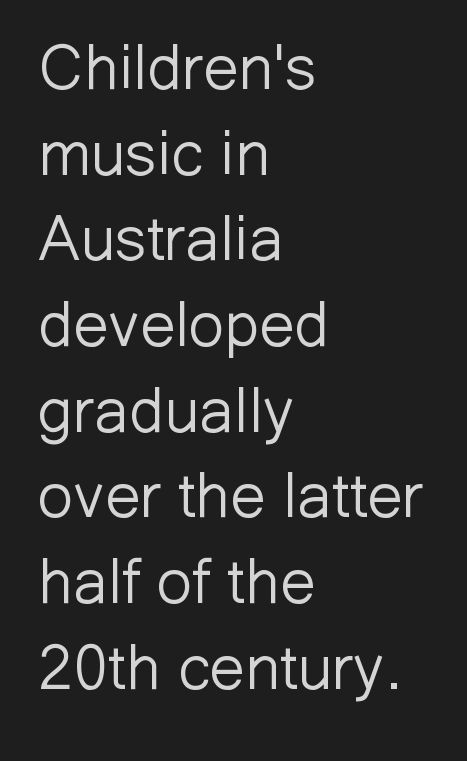
The image shows 63 px light sans-serif type, upright; set left-aligned, normal line spacing (1.36x), normal letter spacing, not underlined; low stroke contrast and a medium x-height.
